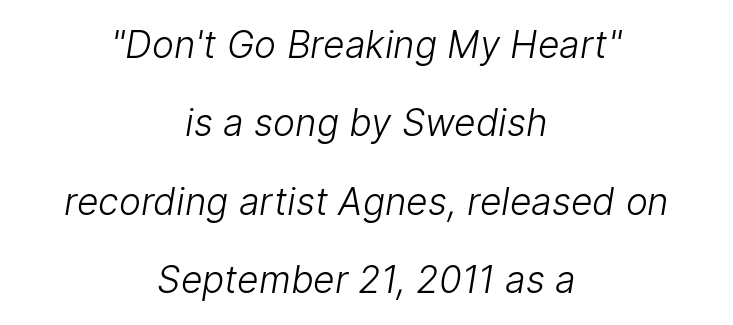
Q: Is the text bold? A: No.
Q: Is the typeface a serif or a sans-serif typeface? A: Sans-serif.
Q: Is the text underlined? A: No.
Q: How is the paragraph aligned? A: Centered.
Q: Is the spacing between letters normal or unusually wide? A: Normal.
Q: Is the spacing between lines tight, normal or loose? A: Loose.
Q: Width (condensed, normal, or wide)? A: Normal.
Q: Stroke contrast? A: Low.
Q: x-height? A: Medium.
Q: Monospaced? A: No.
